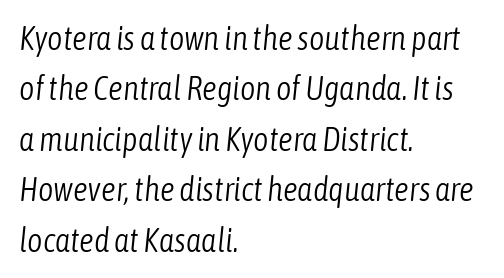
The image shows 33 px light, condensed type, italic (leaning right); set left-aligned, normal line spacing (1.53x), normal letter spacing, not underlined; low stroke contrast and a medium x-height.
